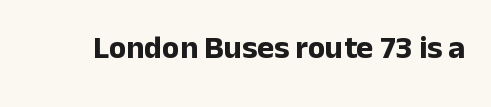
{"serif": "no", "italic": "no", "bold": "yes", "weight": "bold", "width": "normal", "stroke_contrast": "low", "x_height": "medium", "monospaced": "no", "underline": "no", "letter_spacing": "normal", "letter_spacing_em": 0.0, "glyph_px": 32}
